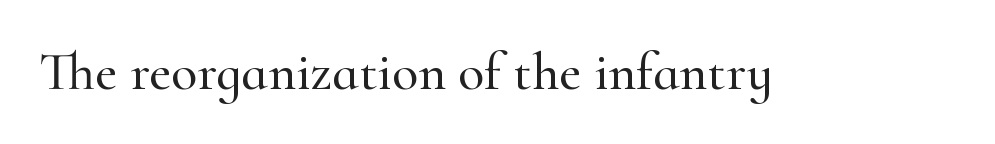
The image shows 54 px serif type, upright; set normal letter spacing, not underlined; high stroke contrast and a small x-height.
